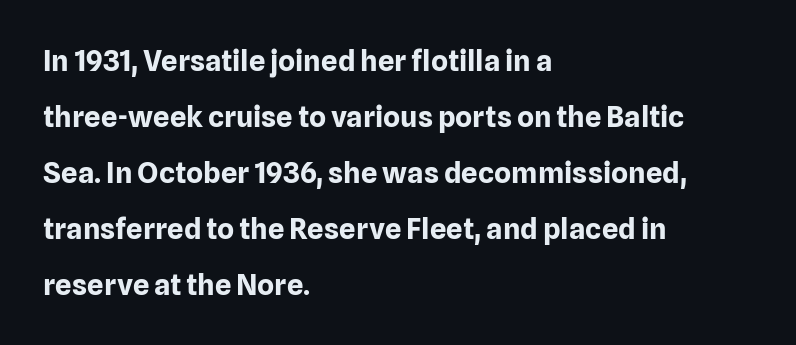
The image shows 29 px bold sans-serif type, upright; set left-aligned, loose line spacing (1.93x), normal letter spacing, not underlined; low stroke contrast and a medium x-height.
